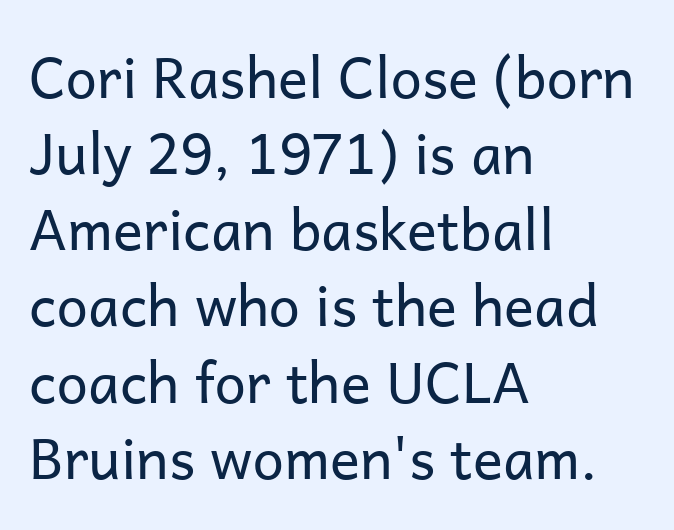
{"serif": "no", "italic": "no", "bold": "no", "weight": "regular", "width": "normal", "stroke_contrast": "low", "x_height": "medium", "monospaced": "no", "underline": "no", "align": "left", "line_spacing": "normal", "line_spacing_ratio": 1.36, "letter_spacing": "normal", "letter_spacing_em": 0.0, "glyph_px": 56}
